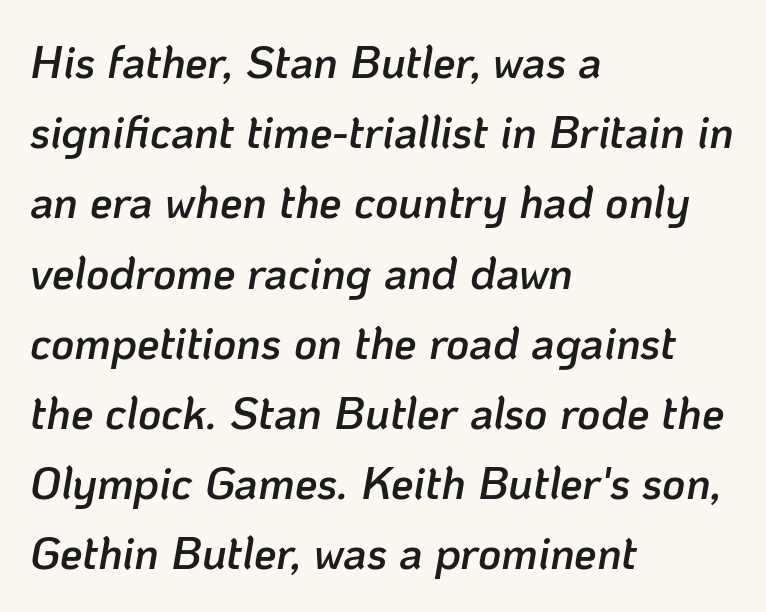
The image shows 45 px semibold type, italic (leaning right); set left-aligned, normal line spacing (1.56x), normal letter spacing, not underlined; low stroke contrast and a medium x-height.
